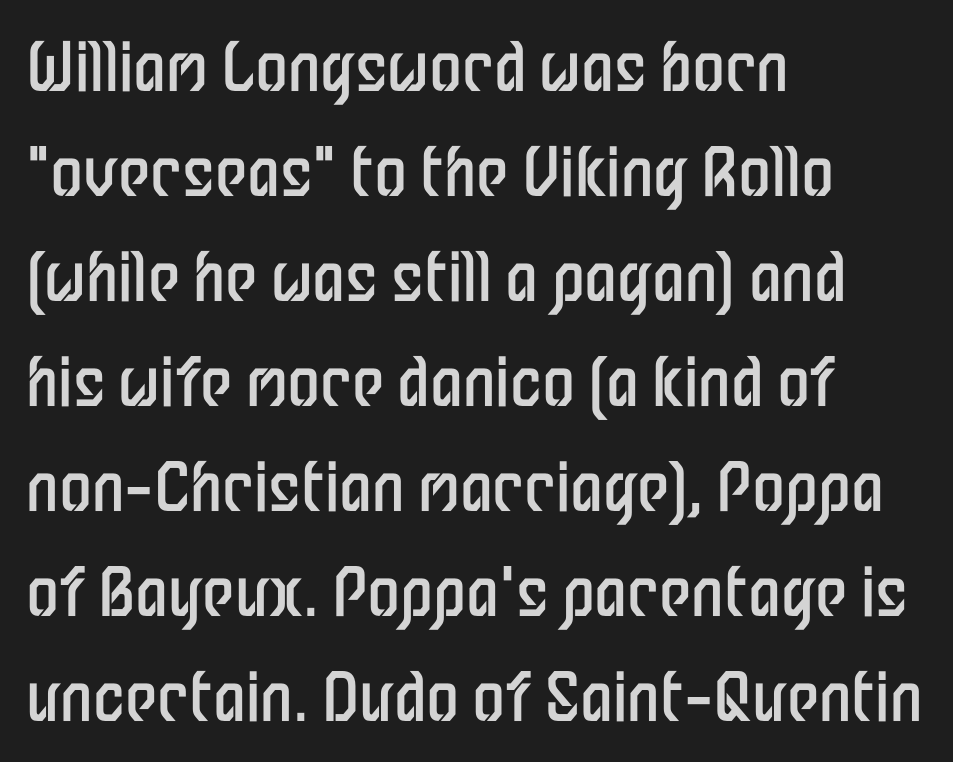
The image shows 66 px regular-weight, condensed sans-serif type, upright; set left-aligned, normal line spacing (1.59x), normal letter spacing, not underlined; low stroke contrast and a medium x-height.
